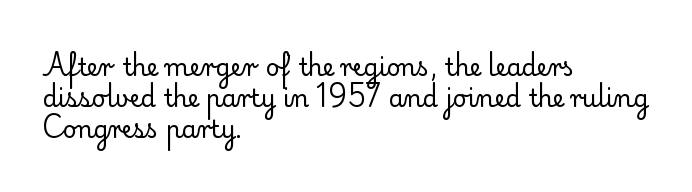
The image shows 24 px text type, upright; set left-aligned, normal line spacing (1.29x), normal letter spacing, not underlined.
